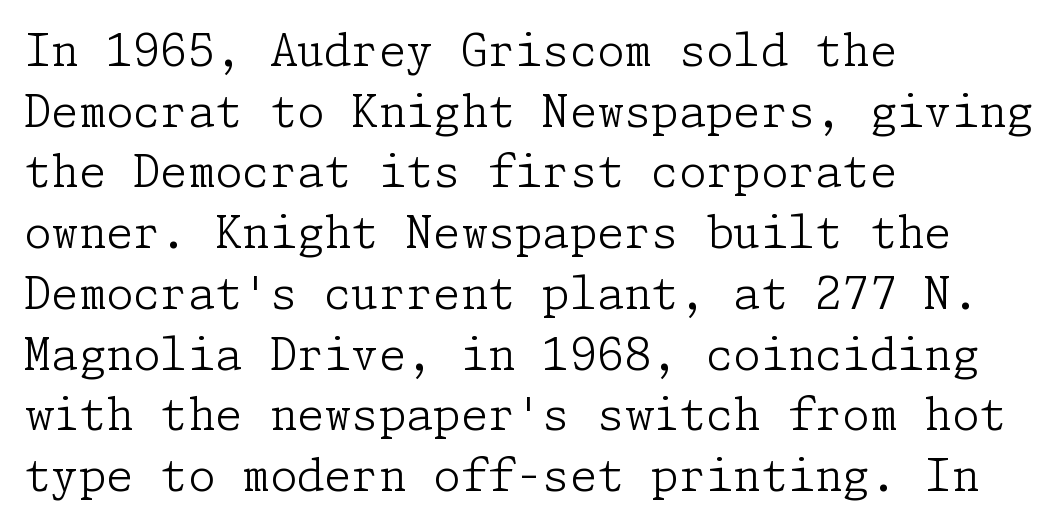
{"serif": "yes", "italic": "no", "bold": "no", "weight": "light", "width": "normal", "stroke_contrast": "low", "x_height": "medium", "underline": "no", "align": "left", "line_spacing": "normal", "line_spacing_ratio": 1.38, "letter_spacing": "normal", "letter_spacing_em": 0.0, "glyph_px": 44}
